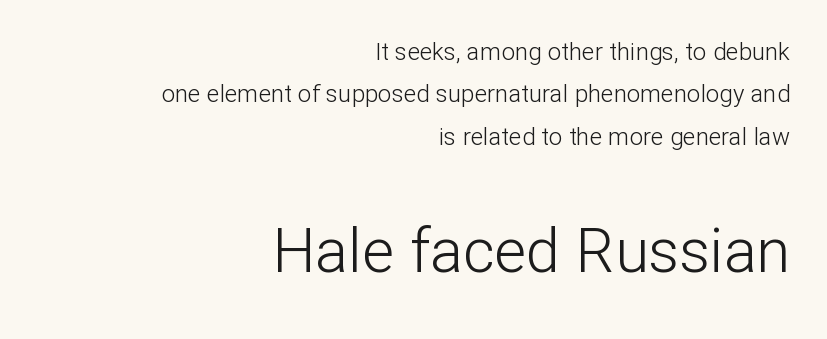
The image shows 61 px light sans-serif type, upright; set right-aligned, line spacing 1.77x, normal letter spacing, not underlined; the second (bottom) block is 2.54x larger; low stroke contrast and a medium x-height.
